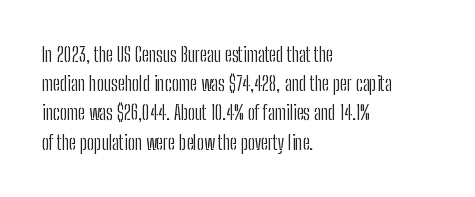
A normal amount of white space separates one row of letters from the next. The foot of each line stays bare and open. The ragged edge is on the right, which tells us the setting is flush left. This sample uses an upright cut, with every glyph sitting square on the baseline. No chunkiness to these letters — they're not bold. Does extra space separate the letters? No, they use regular spacing.
